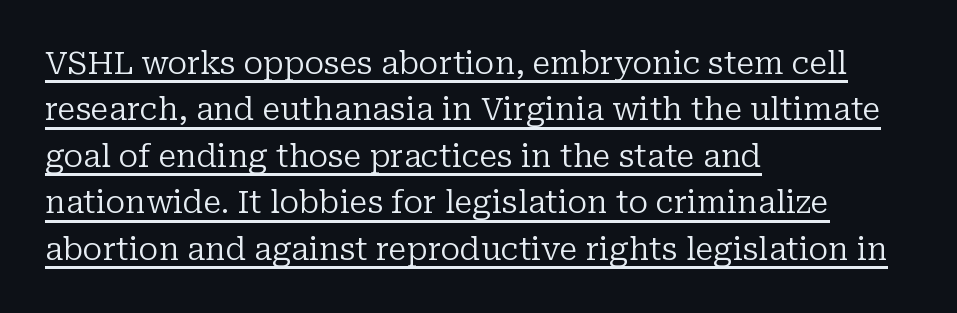
The image shows 31 px regular-weight serif type, upright; set left-aligned, normal line spacing (1.5x), normal letter spacing, underlined; low stroke contrast and a medium x-height.
